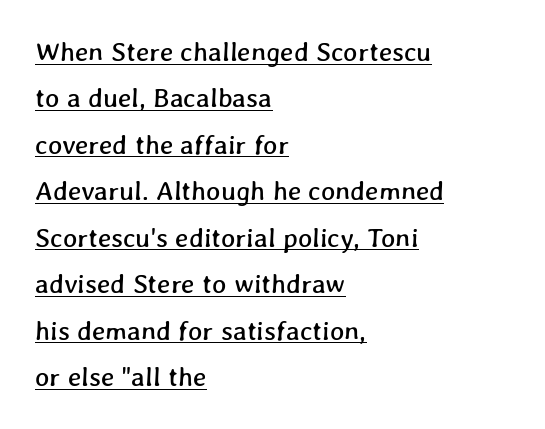
Every row of glyphs begins at an identical x-position on the left. The letters sit at their default tracking, neither squeezed nor spread. Notice how a bar underscores the lettering throughout.
